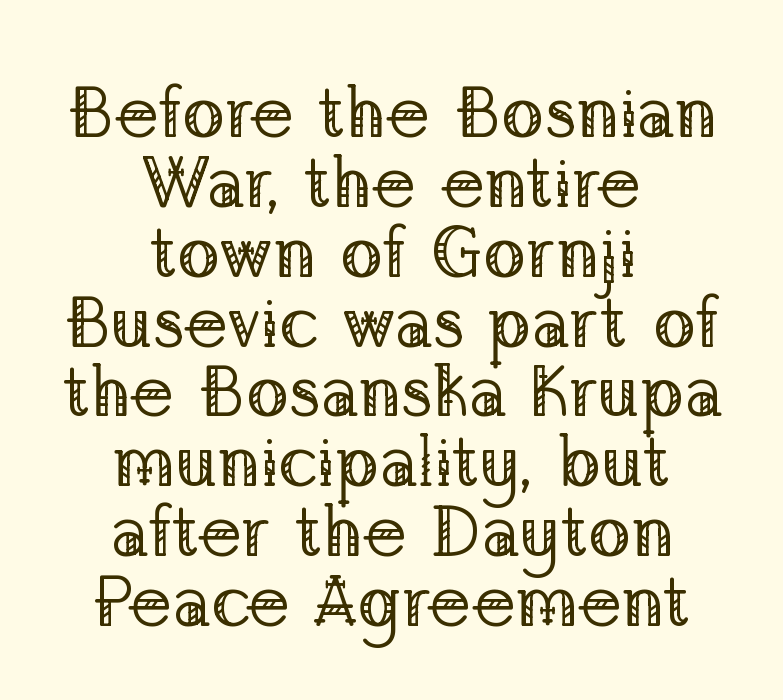
Quick note: underline off. Think of a printed novel: that variable character pitch is what you see here. To sum up the face: it has serifs. Weight: in the light-to-regular range.
